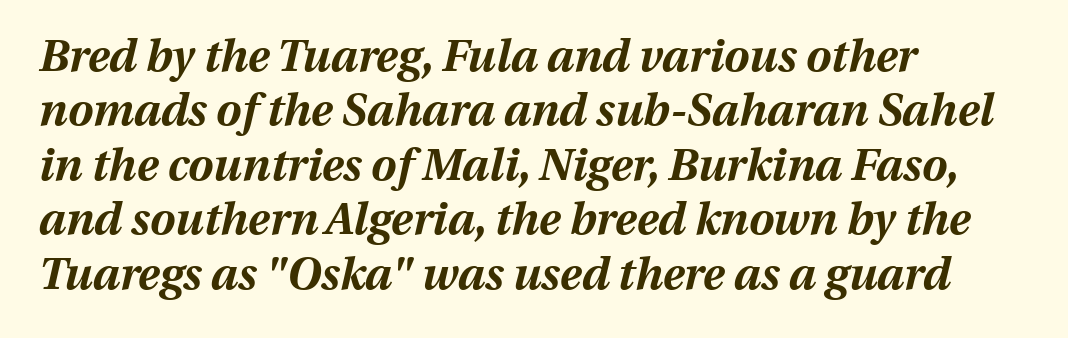
{"italic": "yes", "lean": "right", "slant_degrees": 13, "bold": "yes", "weight": "bold", "width": "normal", "stroke_contrast": "medium", "x_height": "medium", "monospaced": "no", "underline": "no", "align": "left", "line_spacing_ratio": 1.21, "letter_spacing": "normal", "letter_spacing_em": 0.0, "glyph_px": 45}
